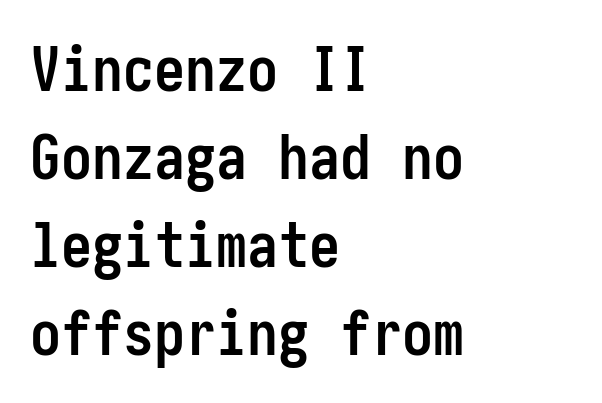
All the whitespace from short lines collects on the right. These lines were composed using upright roman letters. Notice how thick the strokes are: this is what a full bold looks like. Quick note: underline off.
